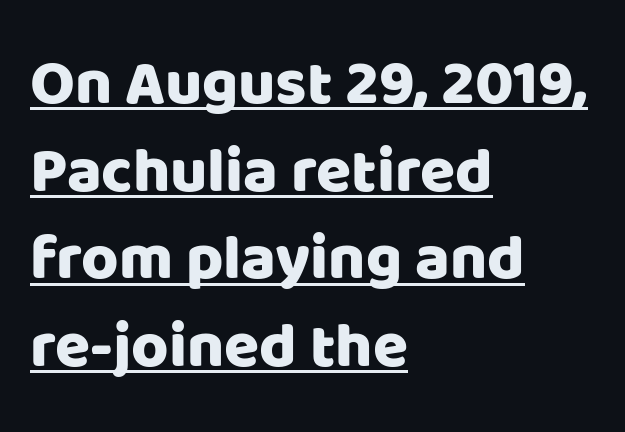
The image shows 64 px sans-serif type, upright; set left-aligned, normal line spacing (1.37x), normal letter spacing, underlined; low stroke contrast and a large x-height.
